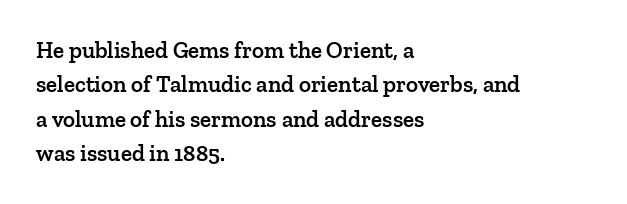
The sample has been set in demibold, a notch under bold. Students, observe: this is what conventionally led text looks like. All the whitespace from short lines collects on the right. Descenders are the only things crossing below the line.
